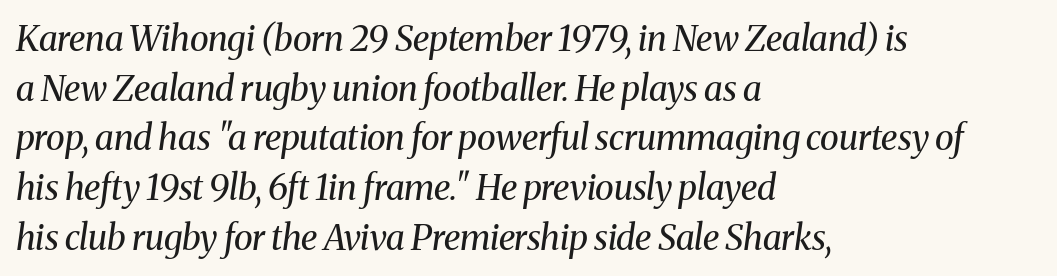
Q: Is the text bold? A: No.
Q: Is the text italic (slanted)? A: Yes, it leans right by about 8 degrees.
Q: Is the typeface a serif or a sans-serif typeface? A: Serif.
Q: Is the text underlined? A: No.
Q: How is the paragraph aligned? A: Left-aligned.
Q: Is the spacing between letters normal or unusually wide? A: Normal.
Q: Is the spacing between lines tight, normal or loose? A: Normal.
Q: Width (condensed, normal, or wide)? A: Normal.
Q: Stroke contrast? A: Medium.
Q: x-height? A: Medium.
Q: Monospaced? A: No.
